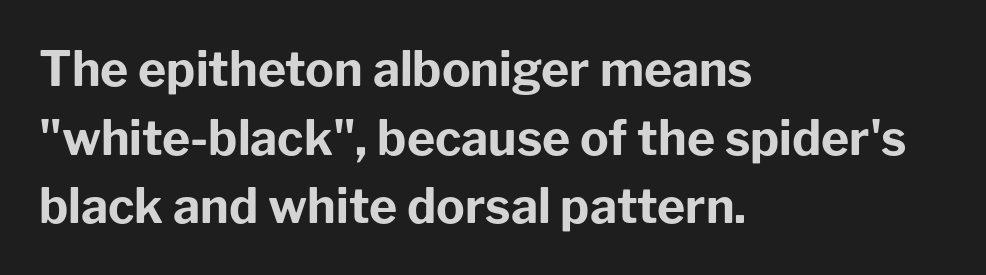
Q: Is the text bold? A: Yes.
Q: Is the text italic (slanted)? A: No, it is upright.
Q: Is the typeface a serif or a sans-serif typeface? A: Sans-serif.
Q: Is the text underlined? A: No.
Q: How is the paragraph aligned? A: Left-aligned.
Q: Is the spacing between letters normal or unusually wide? A: Normal.
Q: Is the spacing between lines tight, normal or loose? A: Normal.
Q: Width (condensed, normal, or wide)? A: Normal.
Q: Stroke contrast? A: Low.
Q: x-height? A: Medium.
Q: Monospaced? A: No.
